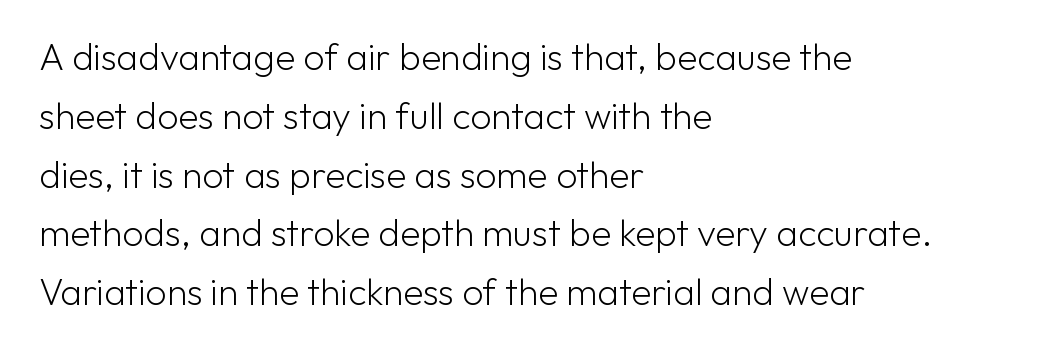
The image shows 37 px light sans-serif type, upright; set left-aligned, normal line spacing (1.59x), normal letter spacing, not underlined; low stroke contrast and a medium x-height.
